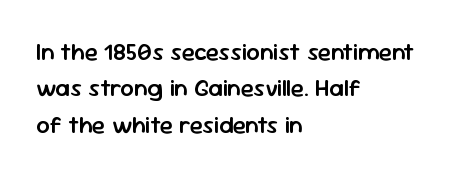
These lines keep a tight, regular rhythm from letter to letter. The foot of each line stays bare and open. The rag falls on the right side of this text block. The designer left line spacing at the default.
